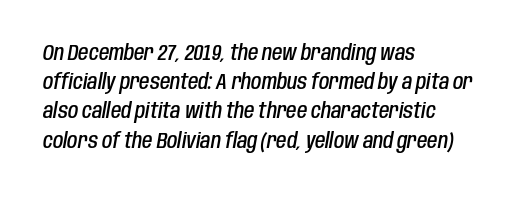
Q: Is the text bold? A: Semi-bold.
Q: Is the text italic (slanted)? A: Yes, it leans right by about 10 degrees.
Q: Is the text underlined? A: No.
Q: How is the paragraph aligned? A: Left-aligned.
Q: Is the spacing between letters normal or unusually wide? A: Normal.
Q: Is the spacing between lines tight, normal or loose? A: Normal.
